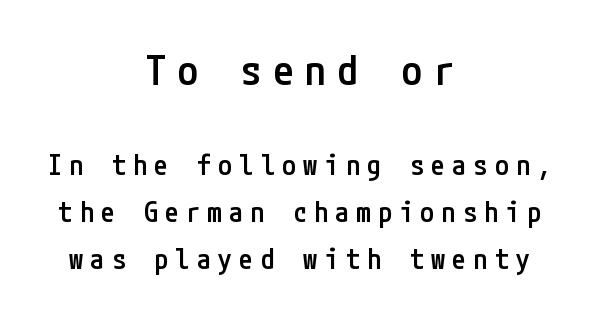
{"serif": "no", "italic": "no", "bold": "semi", "weight": "semibold", "width": "condensed", "stroke_contrast": "low", "x_height": "medium", "underline": "no", "align": "center", "line_spacing": "normal", "line_spacing_ratio": 1.68, "letter_spacing": "wide", "letter_spacing_em": 0.26, "larger_block": "first", "size_ratio": 1.5, "glyph_px": 42}
